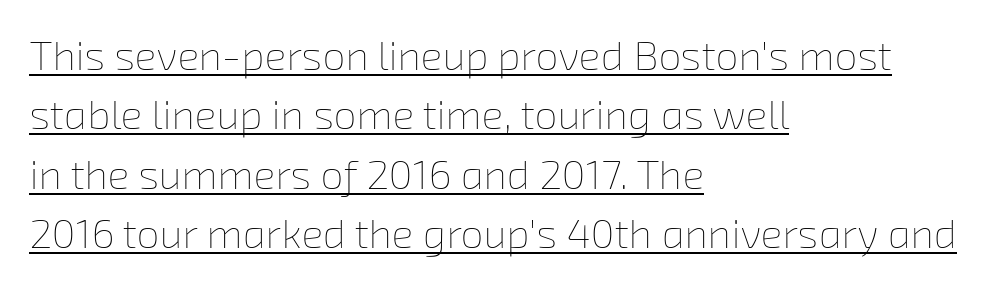
The image shows 41 px thin type; set left-aligned, normal line spacing (1.45x), normal letter spacing, underlined; low stroke contrast and a medium x-height.
